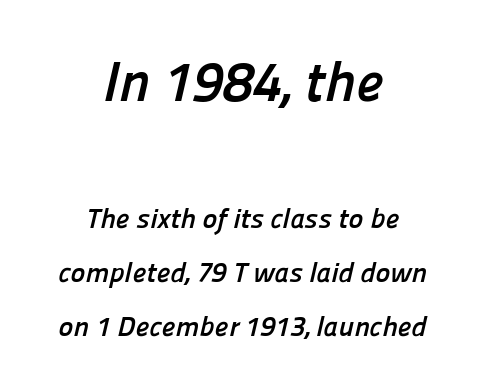
Q: Is the text bold? A: Yes.
Q: Is the typeface a serif or a sans-serif typeface? A: Sans-serif.
Q: Is the text underlined? A: No.
Q: How is the paragraph aligned? A: Centered.
Q: Is the spacing between letters normal or unusually wide? A: Normal.
Q: Is the spacing between lines tight, normal or loose? A: Loose.
Q: Which block of text is set in a larger size, the first (top) or the second (bottom)? A: The first (top) one.
Q: Width (condensed, normal, or wide)? A: Normal.
Q: Stroke contrast? A: Low.
Q: x-height? A: Medium.
Q: Monospaced? A: No.
